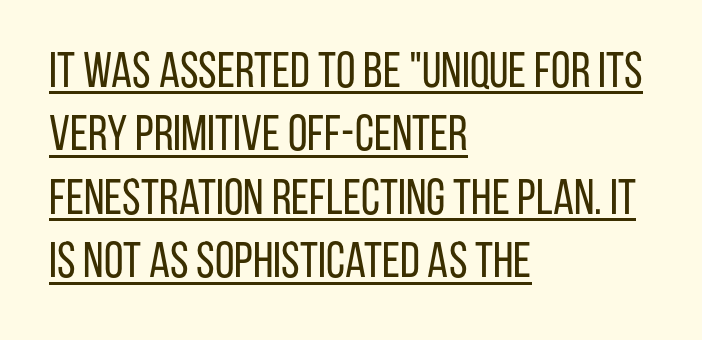
The image shows 50 px regular-weight, condensed sans-serif type, upright; set left-aligned, normal line spacing (1.27x), normal letter spacing, underlined; low stroke contrast and a large x-height.
